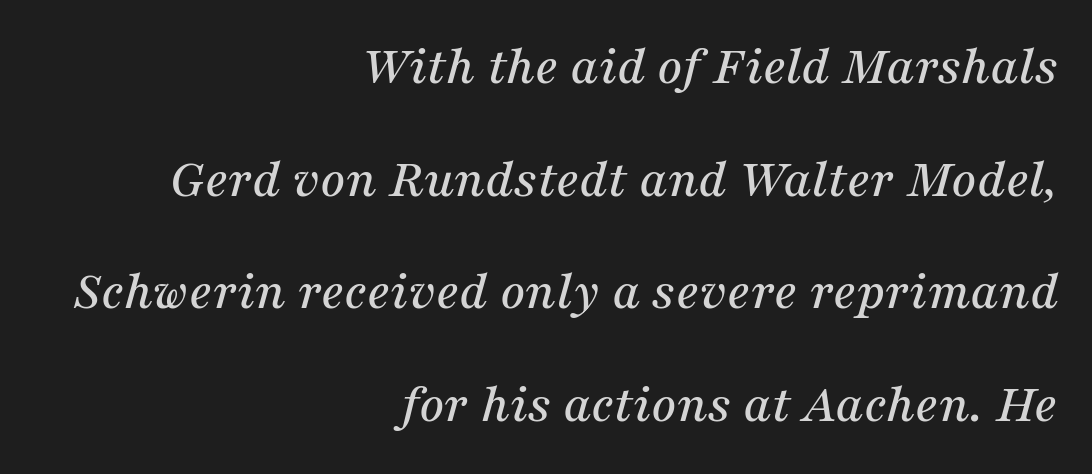
Q: Is the text italic (slanted)? A: Yes, it leans right by about 16 degrees.
Q: Is the typeface a serif or a sans-serif typeface? A: Serif.
Q: Is the text underlined? A: No.
Q: How is the paragraph aligned? A: Right-aligned.
Q: Is the spacing between letters normal or unusually wide? A: Normal.
Q: Is the spacing between lines tight, normal or loose? A: Loose.
Q: Width (condensed, normal, or wide)? A: Normal.
Q: Stroke contrast? A: Medium.
Q: x-height? A: Medium.
Q: Monospaced? A: No.
